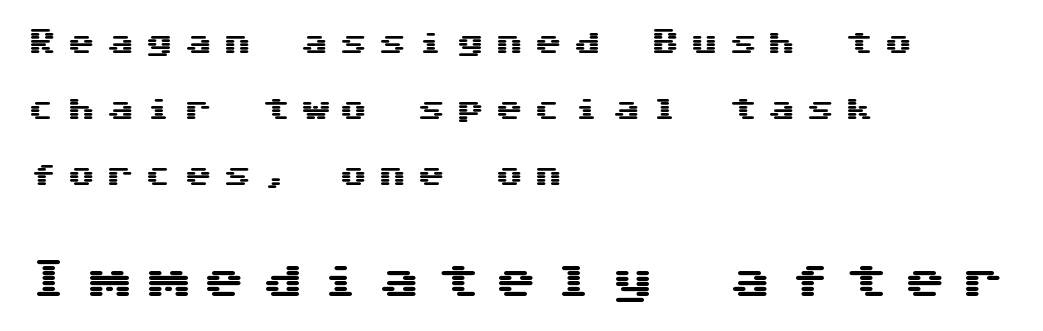
The image shows 42 px wide sans-serif type, upright; set left-aligned, loose line spacing (2.36x), unusually wide letter spacing (+0.39 em), not underlined; the second (bottom) block is 1.5x larger; medium stroke contrast and a medium x-height.
